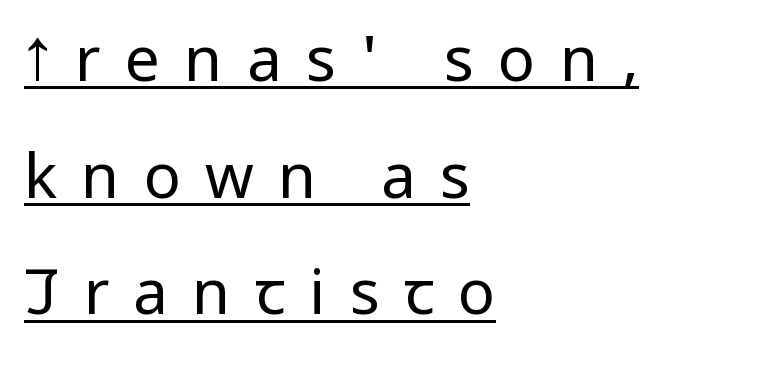
The image shows 62 px regular-weight, condensed sans-serif type, upright; set left-aligned, line spacing 1.88x, unusually wide letter spacing (+0.39 em), underlined; low stroke contrast and a large x-height.
